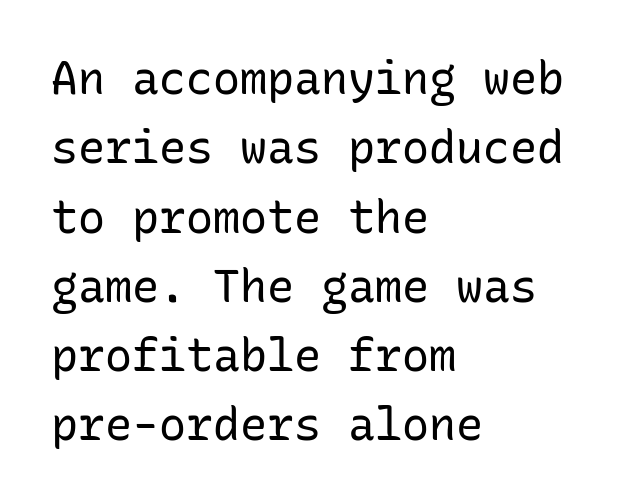
Does the copy run flush right? No — it runs flush left. Unmarked baselines from the first word to the last. Successive baselines arrive at the customary interval. Do the letters lean? They stand straight.
